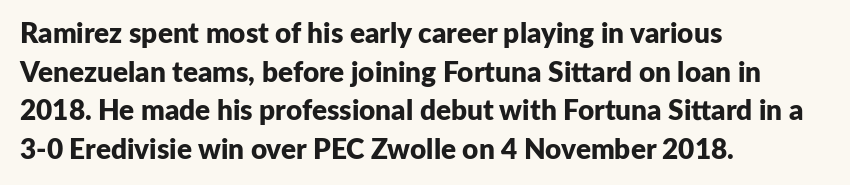
Q: Is the text bold? A: Yes.
Q: Is the text italic (slanted)? A: No, it is upright.
Q: Is the typeface a serif or a sans-serif typeface? A: Sans-serif.
Q: Is the text underlined? A: No.
Q: How is the paragraph aligned? A: Left-aligned.
Q: Is the spacing between letters normal or unusually wide? A: Normal.
Q: Is the spacing between lines tight, normal or loose? A: Normal.
Q: Width (condensed, normal, or wide)? A: Normal.
Q: Stroke contrast? A: Low.
Q: x-height? A: Medium.
Q: Monospaced? A: No.
